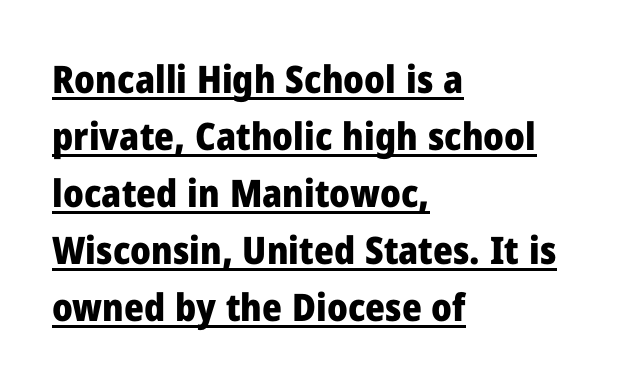
{"serif": "no", "italic": "no", "bold": "yes", "weight": "heavy", "width": "normal", "stroke_contrast": "low", "x_height": "medium", "monospaced": "no", "underline": "yes", "align": "left", "line_spacing": "normal", "line_spacing_ratio": 1.5, "letter_spacing": "normal", "letter_spacing_em": 0.0, "glyph_px": 38}
